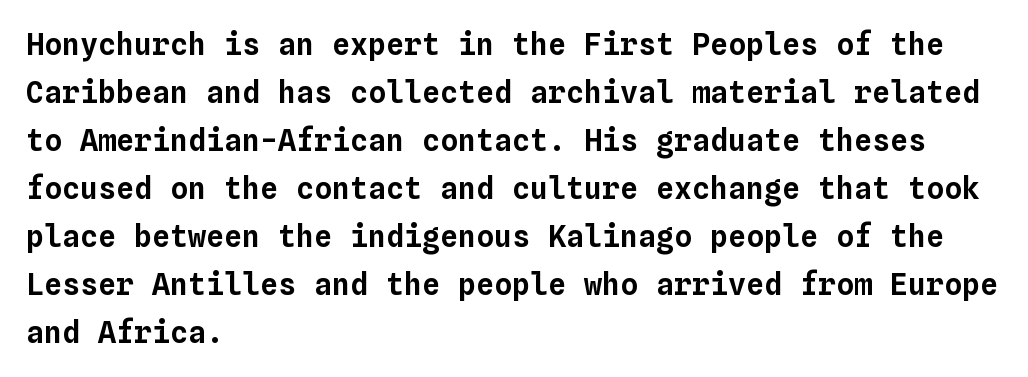
The image shows 30 px text type, upright, monospaced; set left-aligned, normal line spacing (1.6x), normal letter spacing, not underlined; low stroke contrast and a medium x-height.
